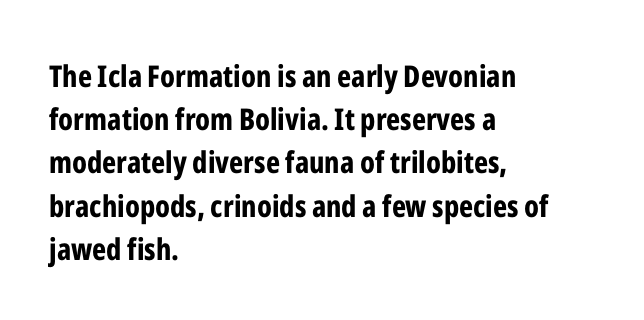
The image shows 30 px bold, condensed sans-serif type, upright; set left-aligned, normal line spacing (1.44x), normal letter spacing, not underlined; low stroke contrast and a medium x-height.
